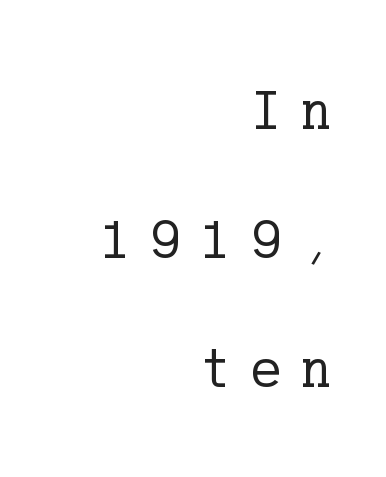
The image shows 57 px regular-weight serif type, upright; set right-aligned, loose line spacing (2.26x), unusually wide letter spacing (+0.35 em), not underlined; low stroke contrast and a medium x-height.
